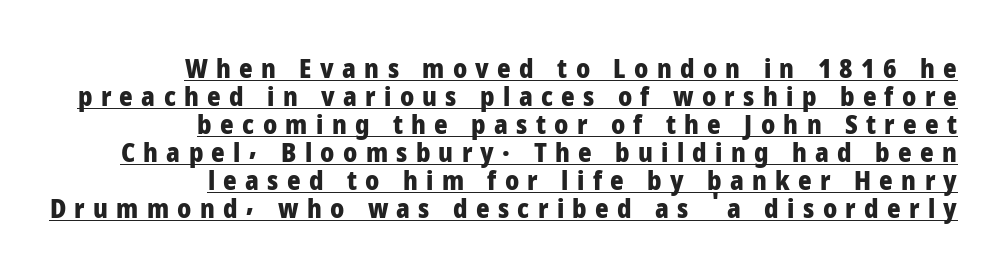
Leading: reduced. Does the lettering tilt? It doesn't — this is upright. These lines are set flush right with a ragged left edge. A typesetter would call this heavily tracked-out type. The characters look thick and weighty, a clear bold. A typographer would call this underscored text.
